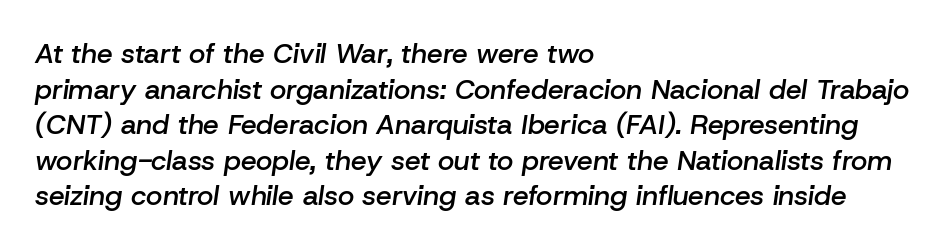
Q: Is the text bold? A: Semi-bold.
Q: Is the text italic (slanted)? A: Yes, it leans right by about 8 degrees.
Q: Is the text underlined? A: No.
Q: How is the paragraph aligned? A: Left-aligned.
Q: Is the spacing between letters normal or unusually wide? A: Normal.
Q: Is the spacing between lines tight, normal or loose? A: Normal.
Q: Width (condensed, normal, or wide)? A: Normal.
Q: Stroke contrast? A: Low.
Q: x-height? A: Medium.
Q: Monospaced? A: No.
